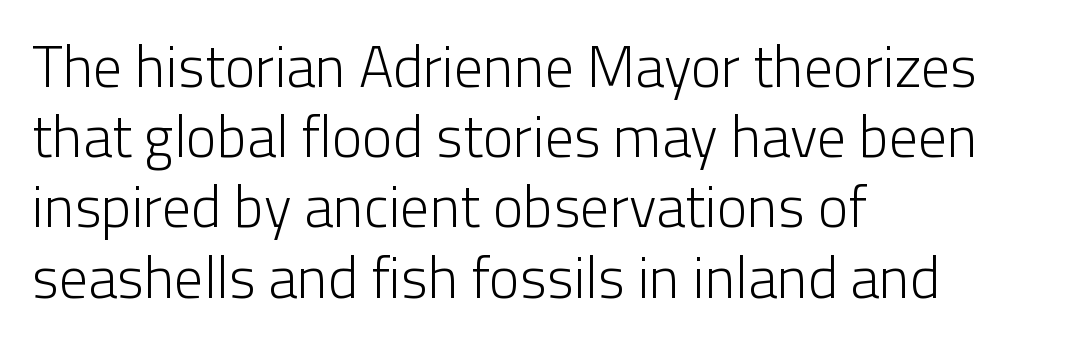
The passage shown has conventional tracking throughout. On a weight scale, this lands at 450 or below. A typesetter would mark this as roman, not italic. Nothing sits at the stroke ends, so this counts as sans-serif. The letters advance in unequal steps, a hallmark of proportional type. Clear beneath every line of the passage.
